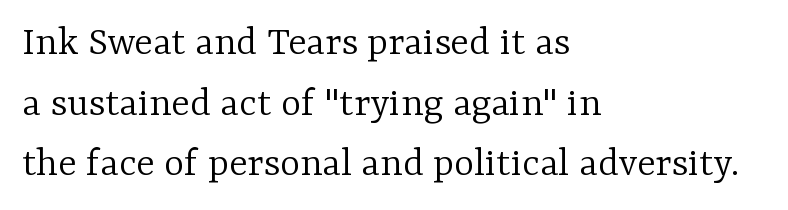
The string is rendered with underlining switched off. Stem width sits at or under what a default text font uses. When letters stand straight like this, we call the style roman or upright. Look at the bottom of the vertical strokes: they flare into serifs here. Vertically, the passage feels balanced, rows spaced as you'd expect.
